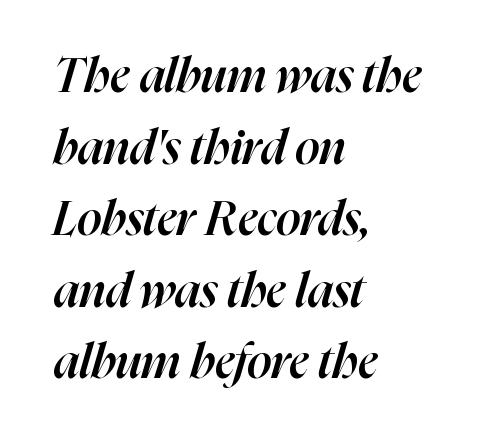
Q: Is the text bold? A: Semi-bold.
Q: Is the text italic (slanted)? A: Yes, it leans right by about 16 degrees.
Q: Is the text underlined? A: No.
Q: How is the paragraph aligned? A: Left-aligned.
Q: Is the spacing between letters normal or unusually wide? A: Normal.
Q: Is the spacing between lines tight, normal or loose? A: Normal.
Q: Width (condensed, normal, or wide)? A: Normal.
Q: Stroke contrast? A: High.
Q: x-height? A: Medium.
Q: Monospaced? A: No.
